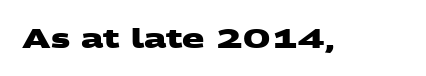
Set as a true bold cut, around the 700 mark. No word sits above an underline. Nothing unusual about the tracking: characters are spaced as the font intends.
